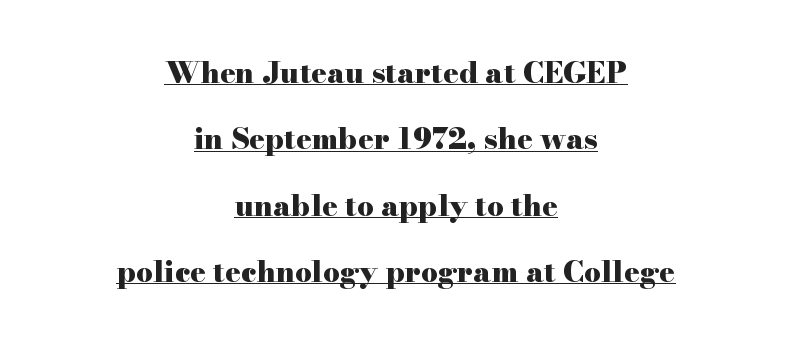
Q: Is the text bold? A: Yes.
Q: Is the text italic (slanted)? A: No, it is upright.
Q: Is the typeface a serif or a sans-serif typeface? A: Serif.
Q: Is the text underlined? A: Yes.
Q: How is the paragraph aligned? A: Centered.
Q: Is the spacing between letters normal or unusually wide? A: Normal.
Q: Is the spacing between lines tight, normal or loose? A: Loose.
Q: Width (condensed, normal, or wide)? A: Wide.
Q: Stroke contrast? A: High.
Q: x-height? A: Small.
Q: Monospaced? A: No.
